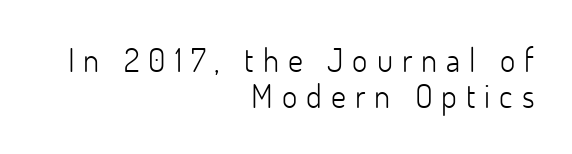
The image shows 33 px light sans-serif type, upright; set right-aligned, tight line spacing (1.08x), unusually wide letter spacing (+0.27 em), not underlined; low stroke contrast and a small x-height.
